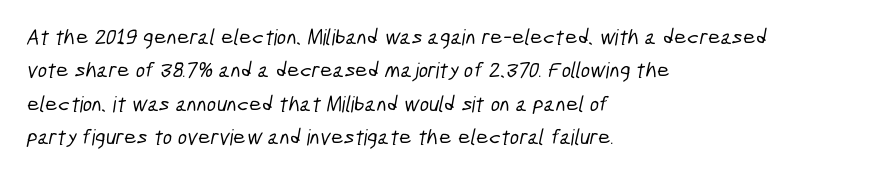
The image shows 22 px text type; set left-aligned, normal line spacing (1.52x), normal letter spacing, not underlined.
